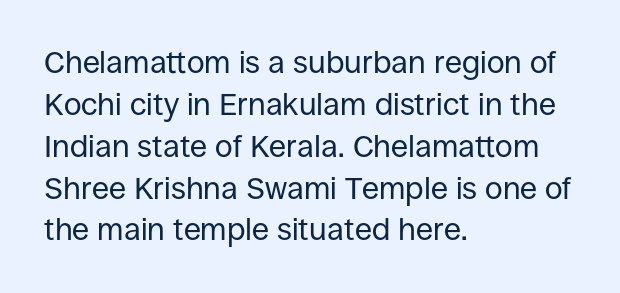
Q: Is the text bold? A: No.
Q: Is the text italic (slanted)? A: No, it is upright.
Q: Is the typeface a serif or a sans-serif typeface? A: Sans-serif.
Q: Is the text underlined? A: No.
Q: How is the paragraph aligned? A: Left-aligned.
Q: Is the spacing between letters normal or unusually wide? A: Normal.
Q: Is the spacing between lines tight, normal or loose? A: Normal.
Q: Width (condensed, normal, or wide)? A: Normal.
Q: Stroke contrast? A: Low.
Q: x-height? A: Large.
Q: Monospaced? A: No.
